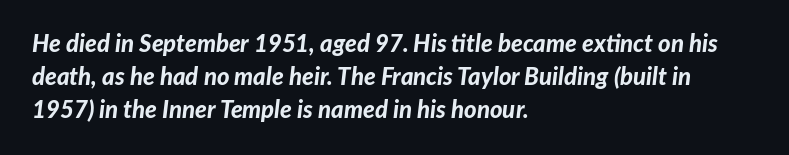
Q: Is the text bold? A: Yes.
Q: Is the text italic (slanted)? A: Yes, it leans right by about 7 degrees.
Q: Is the text underlined? A: No.
Q: How is the paragraph aligned? A: Left-aligned.
Q: Is the spacing between letters normal or unusually wide? A: Normal.
Q: Is the spacing between lines tight, normal or loose? A: Normal.
